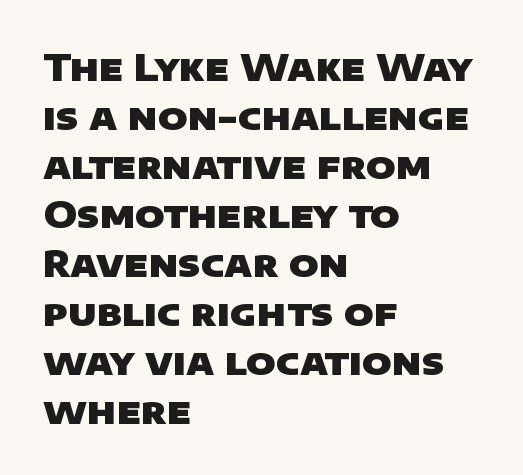
{"serif": "no", "bold": "yes", "weight": "heavy", "width": "wide", "stroke_contrast": "low", "x_height": "large", "monospaced": "no", "underline": "no", "align": "left", "line_spacing": "normal", "line_spacing_ratio": 1.36, "letter_spacing": "normal", "letter_spacing_em": 0.0, "glyph_px": 36}
